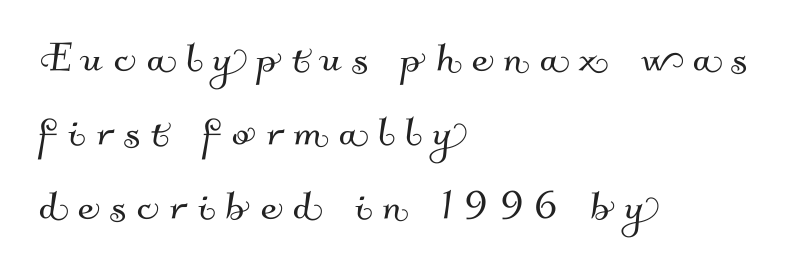
This rendering widens character spacing well past its baseline value. The passage shown is typeset with a sans-serif family. Descender tails drop into unmarked territory. Successive baselines arrive at the customary interval. Spacing verdict: proportional, widths tailored to each character.
